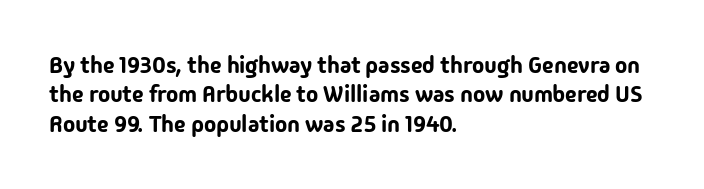
One-word summary of the alignment: left. Posture: vertical. The tracking reads as untouched default to a designer's eye. Each row of text sits above clean, open space. Does the leading feel generous? No, just average.
